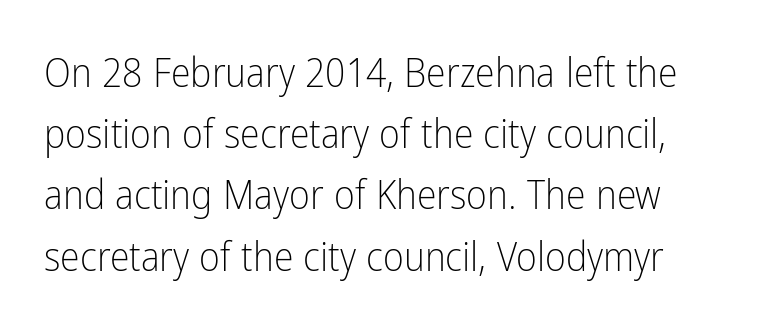
Q: Is the text bold? A: No.
Q: Is the text italic (slanted)? A: No, it is upright.
Q: Is the typeface a serif or a sans-serif typeface? A: Sans-serif.
Q: Is the text underlined? A: No.
Q: Is the spacing between letters normal or unusually wide? A: Normal.
Q: Is the spacing between lines tight, normal or loose? A: Normal.
Q: Width (condensed, normal, or wide)? A: Condensed.
Q: Stroke contrast? A: Low.
Q: x-height? A: Medium.
Q: Monospaced? A: No.
